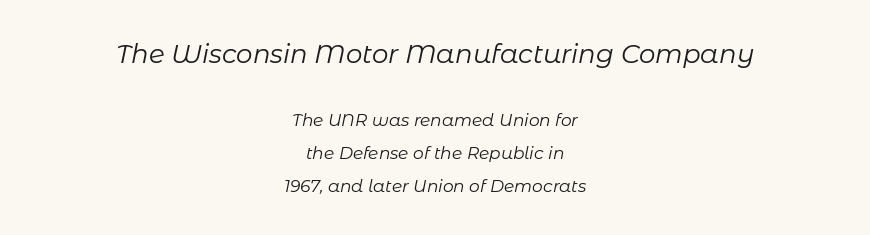
The image shows 26 px text type, italic (leaning right); set centered, loose line spacing (1.96x), normal letter spacing, not underlined; the first (top) block is 1.53x larger.
